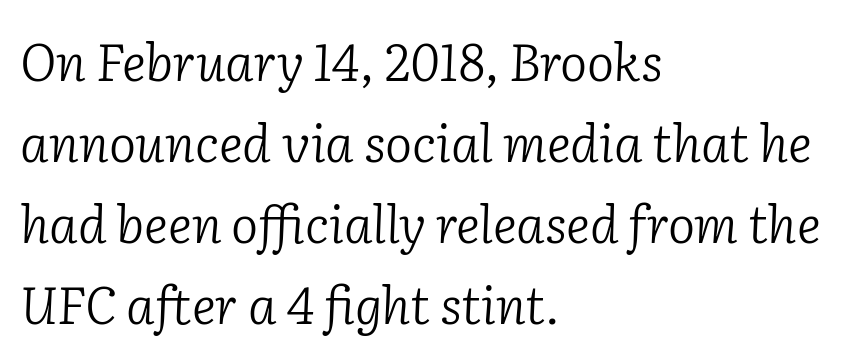
The image shows 51 px light serif type, italic (leaning right); set left-aligned, normal line spacing (1.59x), normal letter spacing, not underlined; low stroke contrast and a medium x-height.
